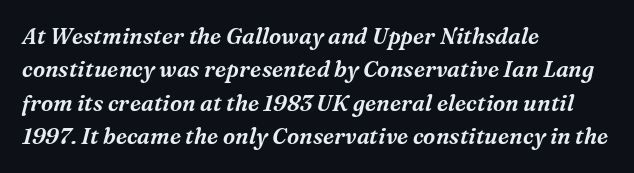
Only glyphs here, with clear space below each row. Horizontally, the lines are justified to the leading edge only. The lines sit at an ordinary, default distance from one another. Here the glyphs are tracked normally, forming tight word shapes. Would a proofreader flag this as italicized? Yes.
